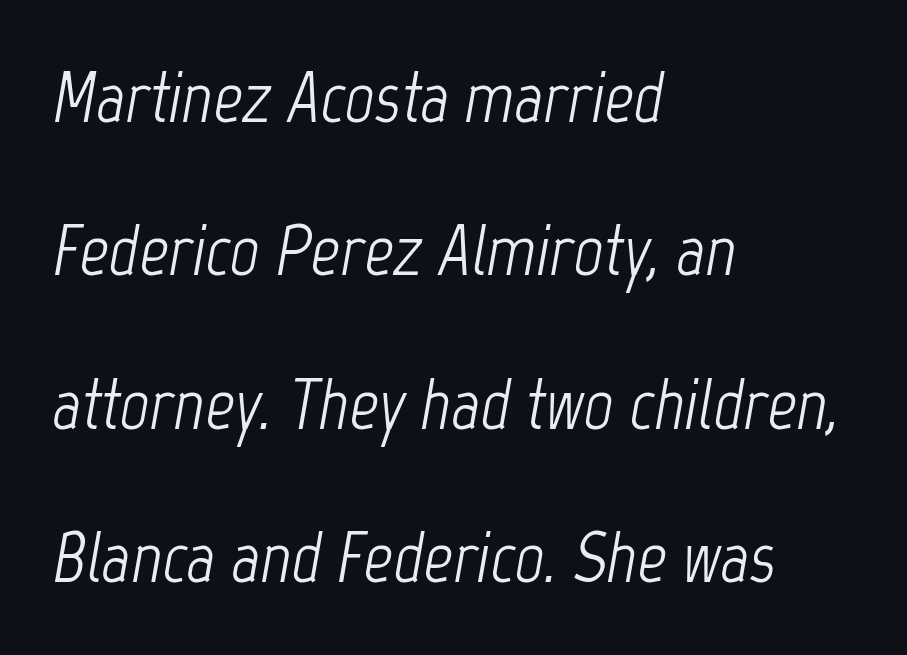
Q: Is the text bold? A: No.
Q: Is the text italic (slanted)? A: Yes, it leans right by about 12 degrees.
Q: Is the text underlined? A: No.
Q: How is the paragraph aligned? A: Left-aligned.
Q: Is the spacing between letters normal or unusually wide? A: Normal.
Q: Is the spacing between lines tight, normal or loose? A: Loose.
Q: Width (condensed, normal, or wide)? A: Condensed.
Q: Stroke contrast? A: Low.
Q: x-height? A: Medium.
Q: Monospaced? A: No.
